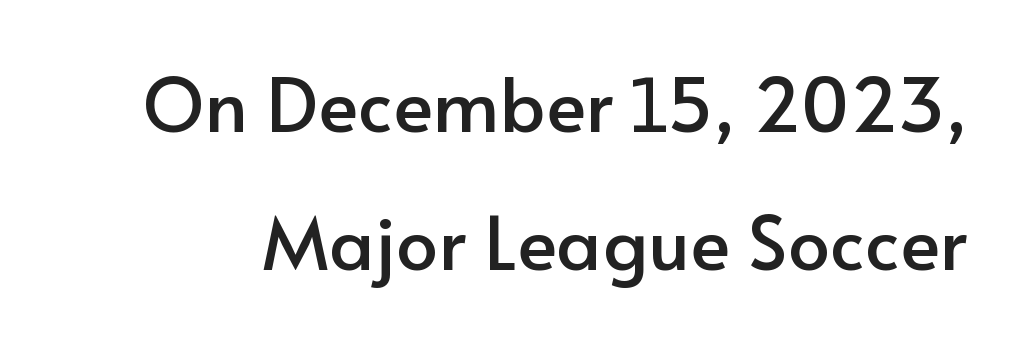
Here the glyphs are tracked normally, forming tight word shapes. The axis of the letterforms is exactly vertical. Decoration check: the copy has no underline. Here the designer chose a conventional face with non-uniform glyph widths. You can tell from the bare stems that sans-serif type was used.
